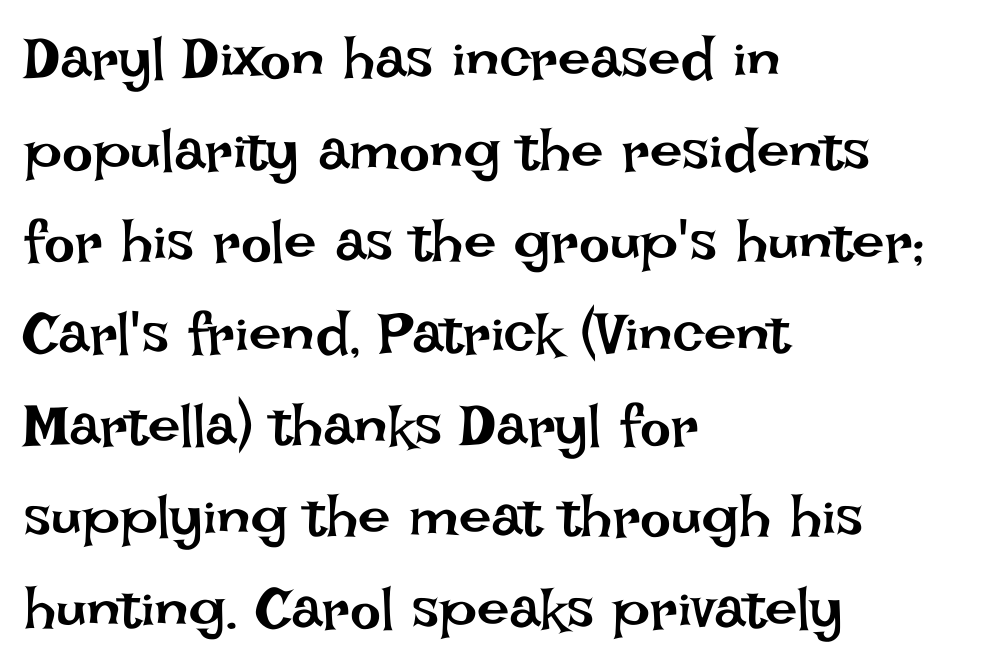
Notice how the passage keeps a crisp vertical edge on the left only. The letters stand upright; this is a roman face. Underlining? Definitely not there. Do the characters align in a grid? No, the font is proportional.
